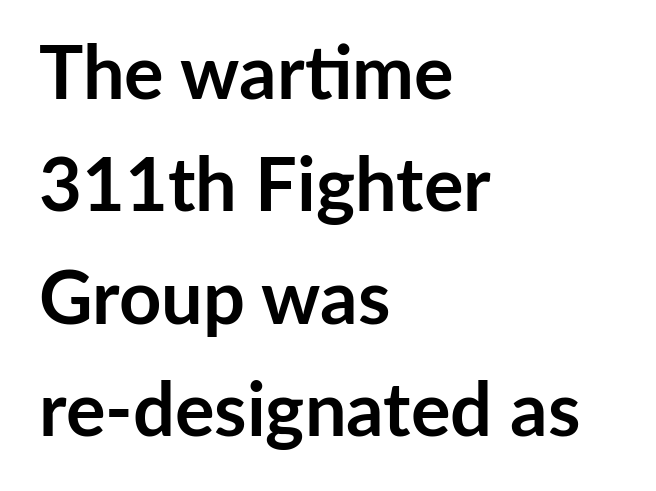
This sample uses a sans-serif face. A full-strength bold gives these letters their thick strokes. The block of text has a typical density, with ordinary space between rows. The passage shown is typed in a proportional face where columns would drift.
